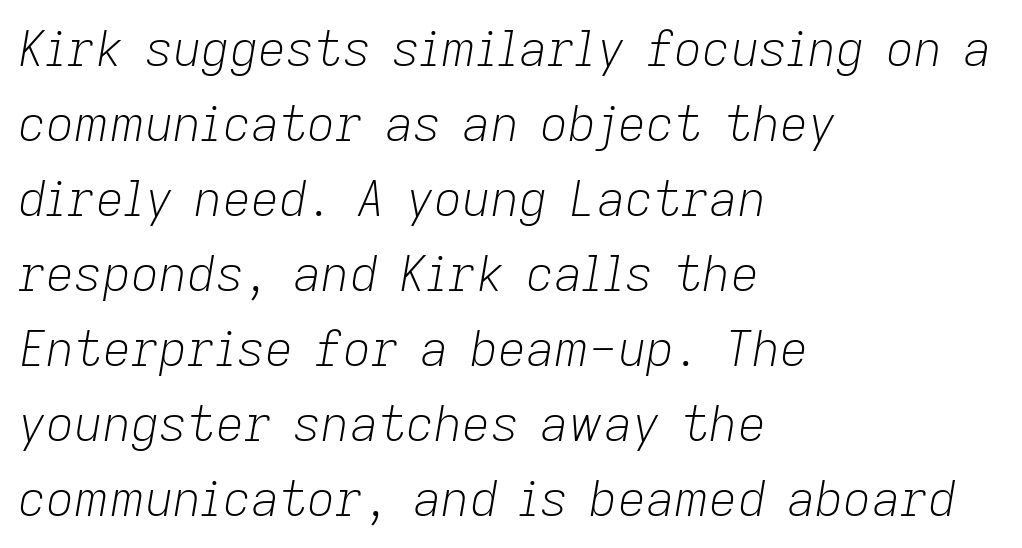
Q: Is the text bold? A: No.
Q: Is the text italic (slanted)? A: Yes, it leans right by about 9 degrees.
Q: Is the text underlined? A: No.
Q: How is the paragraph aligned? A: Left-aligned.
Q: Is the spacing between letters normal or unusually wide? A: Normal.
Q: Is the spacing between lines tight, normal or loose? A: Normal.
Q: Width (condensed, normal, or wide)? A: Normal.
Q: Stroke contrast? A: Low.
Q: x-height? A: Medium.
Q: Monospaced? A: No.
